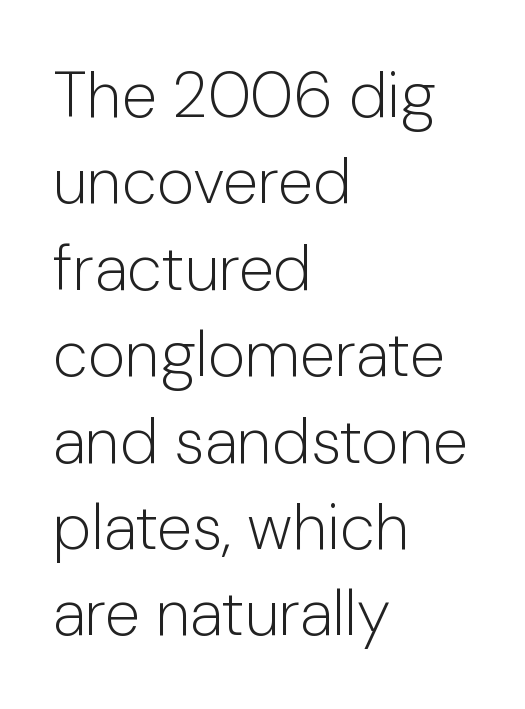
Q: Is the text bold? A: No.
Q: Is the text italic (slanted)? A: No, it is upright.
Q: Is the typeface a serif or a sans-serif typeface? A: Sans-serif.
Q: Is the text underlined? A: No.
Q: How is the paragraph aligned? A: Left-aligned.
Q: Is the spacing between letters normal or unusually wide? A: Normal.
Q: Is the spacing between lines tight, normal or loose? A: Normal.
Q: Width (condensed, normal, or wide)? A: Normal.
Q: Stroke contrast? A: Low.
Q: x-height? A: Medium.
Q: Monospaced? A: No.
